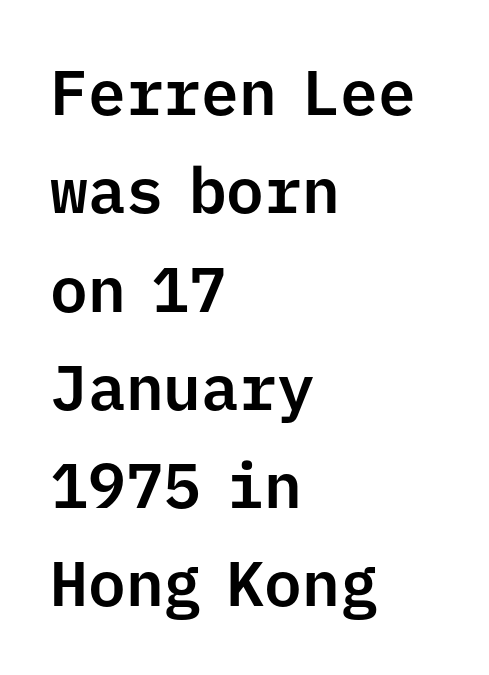
Q: Is the text italic (slanted)? A: No, it is upright.
Q: Is the typeface a serif or a sans-serif typeface? A: Sans-serif.
Q: Is the text underlined? A: No.
Q: How is the paragraph aligned? A: Left-aligned.
Q: Is the spacing between letters normal or unusually wide? A: Normal.
Q: Is the spacing between lines tight, normal or loose? A: Normal.
Q: Width (condensed, normal, or wide)? A: Normal.
Q: Stroke contrast? A: Low.
Q: x-height? A: Medium.
Q: Monospaced? A: Yes.
